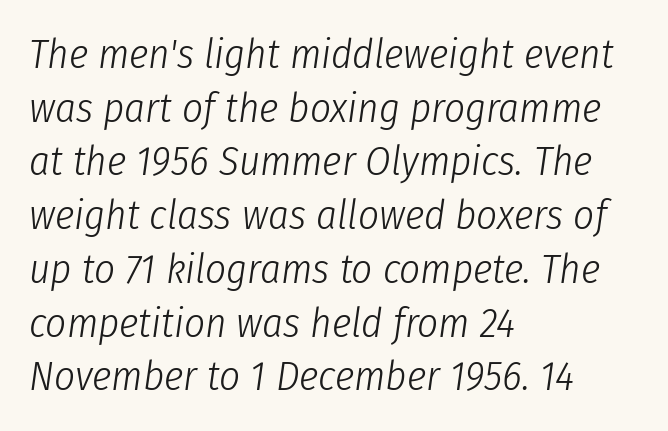
The image shows 41 px light, condensed type, italic (leaning right); set left-aligned, normal line spacing (1.31x), normal letter spacing, not underlined; low stroke contrast and a medium x-height.
